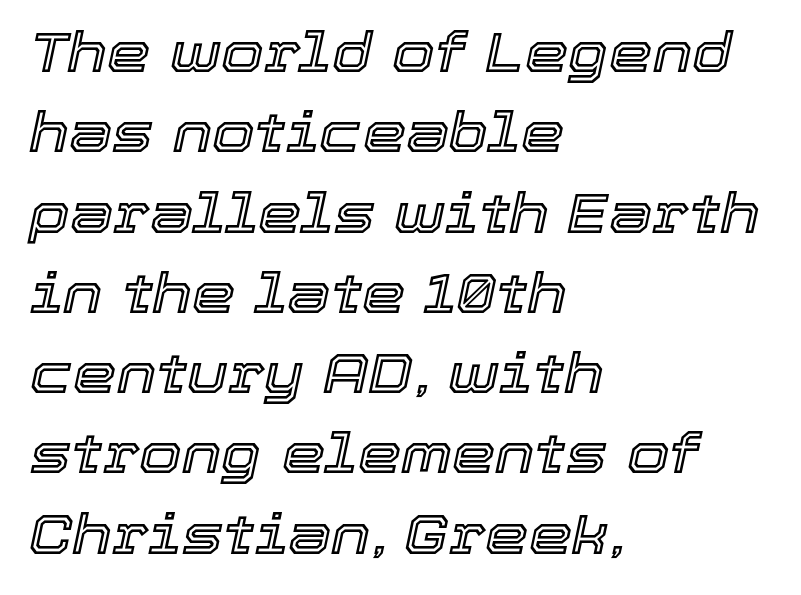
The image shows 55 px text type, italic (leaning right); set left-aligned, normal line spacing (1.46x), normal letter spacing, not underlined; a medium x-height.
